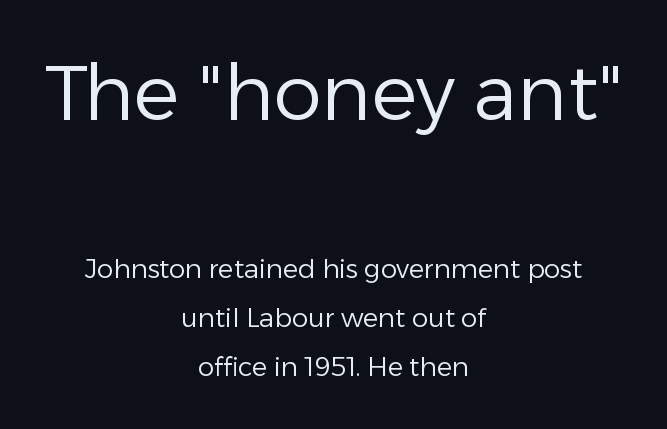
Ordinary non-slanted type is in use. Every row of glyphs is offset so its center matches the block's center. The letters sit at their default tracking, neither squeezed nor spread. In this sample the first text group is rendered at the bigger scale. Bare-footed words on every line. The text was rendered using a sans face with plain stroke endings.
